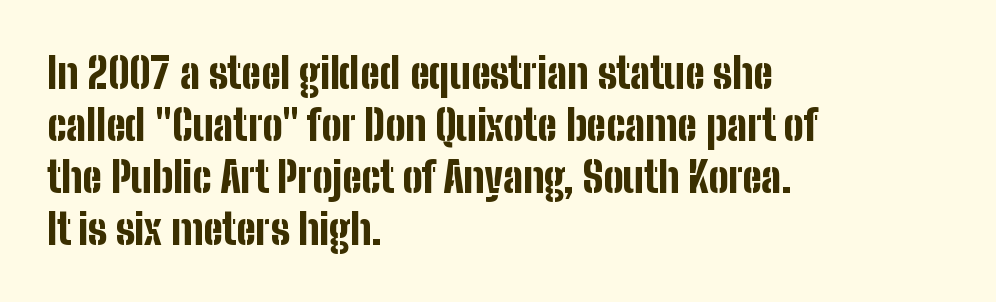
The image shows 42 px bold, condensed sans-serif type, upright; set left-aligned, line spacing 1.24x, normal letter spacing, not underlined; low stroke contrast and a medium x-height.
